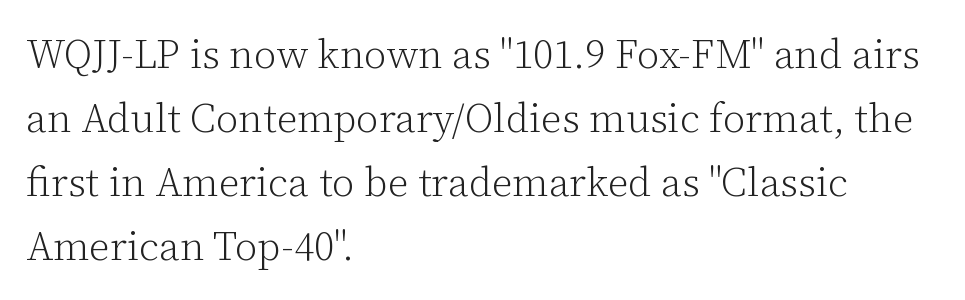
Weight: in the light-to-regular range. Is this a fixed-width face? No — the glyphs have proportional, varying widths. Regarding leading, the lines here are spaced in the standard way. The glyphs are unaccompanied by any horizontal stroke below them.
